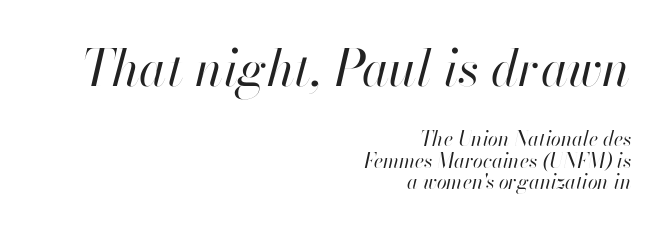
Q: Is the text bold? A: No.
Q: Is the text italic (slanted)? A: Yes, it leans right by about 13 degrees.
Q: Is the text underlined? A: No.
Q: How is the paragraph aligned? A: Right-aligned.
Q: Is the spacing between letters normal or unusually wide? A: Normal.
Q: Is the spacing between lines tight, normal or loose? A: Tight.
Q: Which block of text is set in a larger size, the first (top) or the second (bottom)? A: The first (top) one.
Q: Width (condensed, normal, or wide)? A: Normal.
Q: Stroke contrast? A: High.
Q: x-height? A: Small.
Q: Monospaced? A: No.
